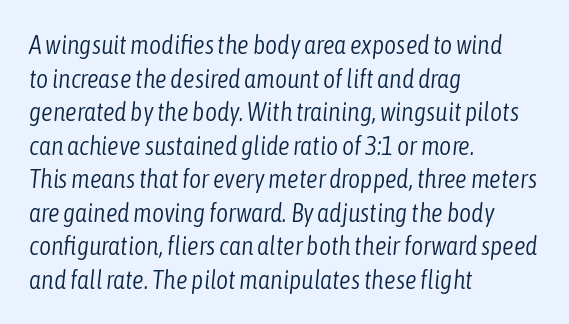
Q: Is the text bold? A: No.
Q: Is the text italic (slanted)? A: Yes, it leans right by about 6 degrees.
Q: Is the text underlined? A: No.
Q: How is the paragraph aligned? A: Left-aligned.
Q: Is the spacing between letters normal or unusually wide? A: Normal.
Q: Is the spacing between lines tight, normal or loose? A: Normal.
